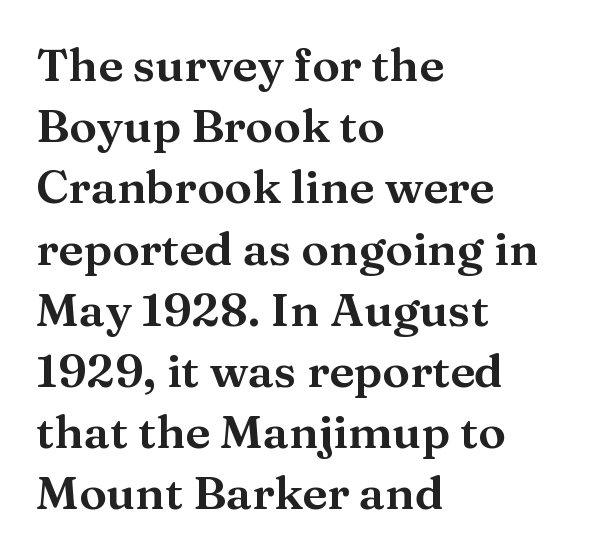
The image shows 46 px wide serif type, upright; set left-aligned, normal line spacing (1.33x), normal letter spacing, not underlined; medium stroke contrast and a medium x-height.
